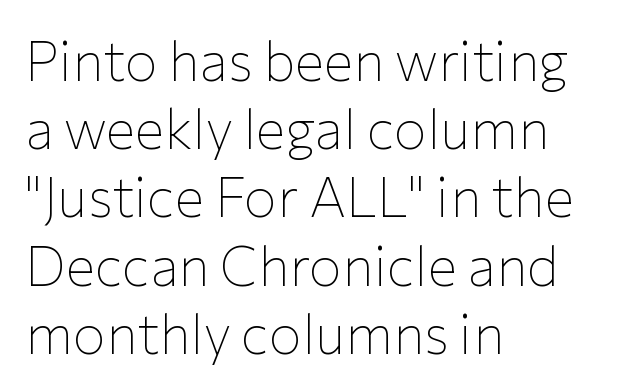
Q: Is the text bold? A: No.
Q: Is the text italic (slanted)? A: No, it is upright.
Q: Is the typeface a serif or a sans-serif typeface? A: Sans-serif.
Q: Is the text underlined? A: No.
Q: How is the paragraph aligned? A: Left-aligned.
Q: Is the spacing between letters normal or unusually wide? A: Normal.
Q: Width (condensed, normal, or wide)? A: Normal.
Q: Stroke contrast? A: Low.
Q: x-height? A: Medium.
Q: Monospaced? A: No.
